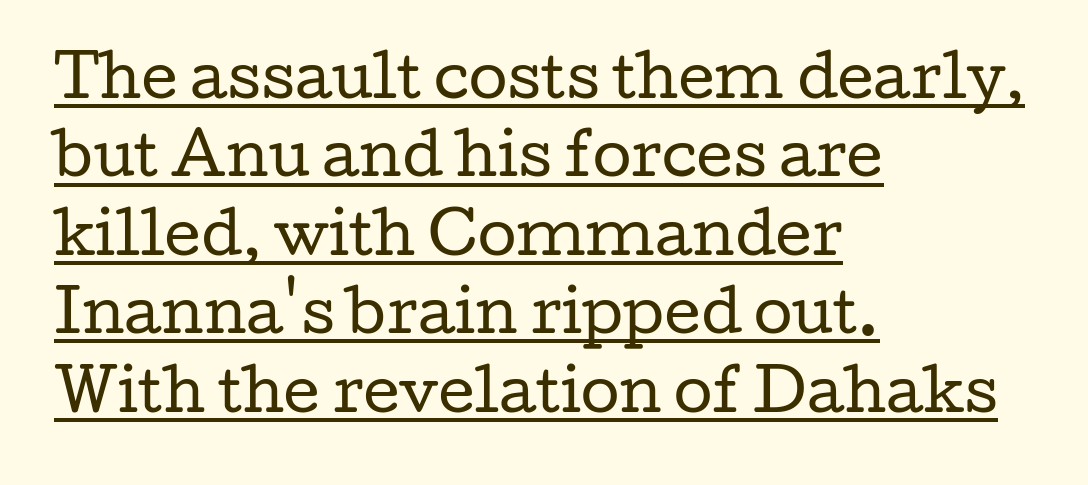
{"serif": "yes", "italic": "no", "bold": "no", "weight": "regular", "width": "wide", "stroke_contrast": "low", "x_height": "medium", "monospaced": "no", "underline": "yes", "align": "left", "line_spacing": "normal", "line_spacing_ratio": 1.4, "letter_spacing": "normal", "letter_spacing_em": 0.0, "glyph_px": 56}
